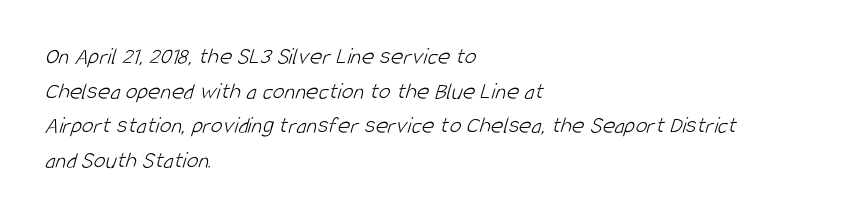
The gaps between neighbouring characters are ordinary and unremarkable. Weight class: somewhere from thin through regular. Letters rest on an invisible, unmarked baseline. In terms of leading, this rendering sits right in the middle. Casual observation: everything's shoved over to the left.
